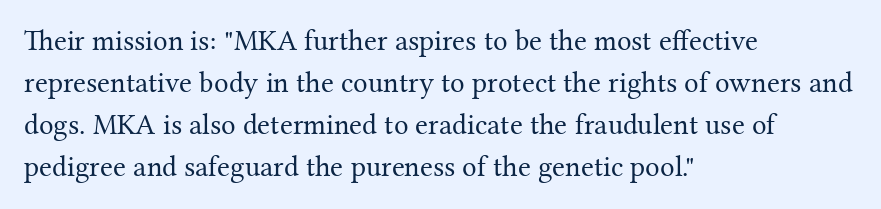
On a weight scale, this lands at 450 or below. Compared with typical paragraphs, the rows here are spaced about the same. To sum up the face: it has serifs. The foot of each line stays bare and open. In terms of letterspacing, this is plain default setting.
